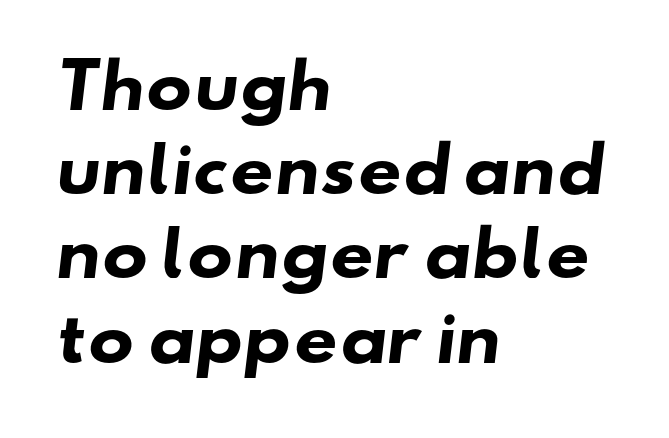
{"serif": "no", "bold": "yes", "weight": "heavy", "width": "wide", "stroke_contrast": "low", "x_height": "small", "monospaced": "no", "underline": "no", "align": "left", "line_spacing": "normal", "line_spacing_ratio": 1.38, "letter_spacing": "normal", "letter_spacing_em": 0.0, "glyph_px": 61}
